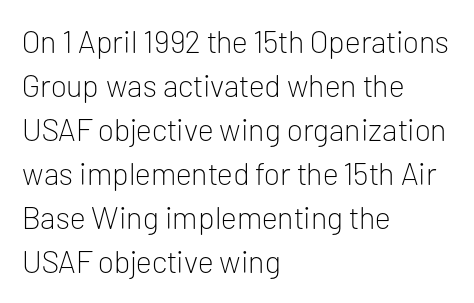
{"serif": "no", "italic": "no", "bold": "no", "weight": "light", "width": "normal", "stroke_contrast": "low", "x_height": "medium", "monospaced": "no", "underline": "no", "align": "left", "line_spacing": "normal", "line_spacing_ratio": 1.42, "letter_spacing": "normal", "letter_spacing_em": 0.0, "glyph_px": 31}
